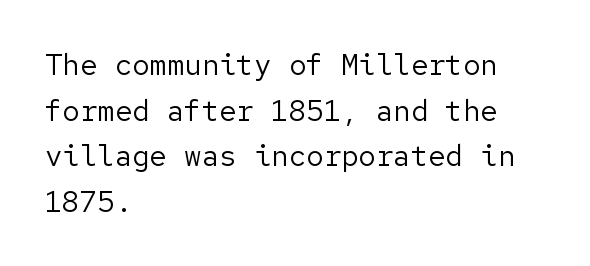
Q: Is the text bold? A: No.
Q: Is the text italic (slanted)? A: No, it is upright.
Q: Is the typeface a serif or a sans-serif typeface? A: Sans-serif.
Q: Is the text underlined? A: No.
Q: How is the paragraph aligned? A: Left-aligned.
Q: Is the spacing between letters normal or unusually wide? A: Normal.
Q: Is the spacing between lines tight, normal or loose? A: Normal.
Q: Width (condensed, normal, or wide)? A: Normal.
Q: Stroke contrast? A: Low.
Q: x-height? A: Medium.
